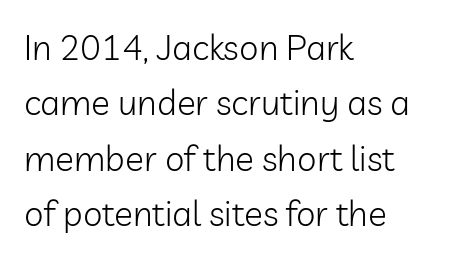
The image shows 35 px light sans-serif type, upright; set left-aligned, normal line spacing (1.58x), normal letter spacing, not underlined; low stroke contrast and a medium x-height.
